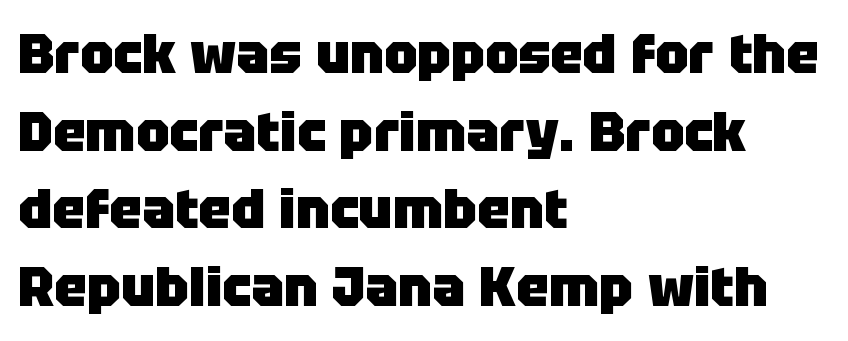
Q: Is the text bold? A: Yes.
Q: Is the text italic (slanted)? A: No, it is upright.
Q: Is the typeface a serif or a sans-serif typeface? A: Sans-serif.
Q: Is the text underlined? A: No.
Q: How is the paragraph aligned? A: Left-aligned.
Q: Is the spacing between letters normal or unusually wide? A: Normal.
Q: Is the spacing between lines tight, normal or loose? A: Normal.
Q: Width (condensed, normal, or wide)? A: Normal.
Q: Stroke contrast? A: Low.
Q: x-height? A: Large.
Q: Monospaced? A: No.
